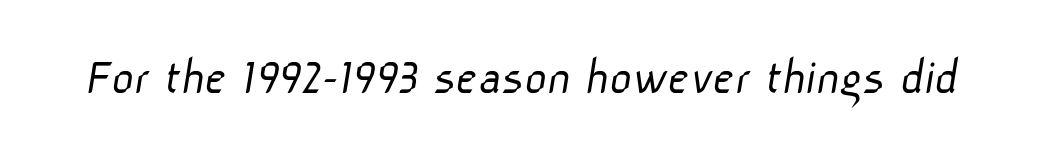
{"serif": "no", "bold": "no", "weight": "light", "width": "normal", "stroke_contrast": "low", "x_height": "medium", "monospaced": "no", "underline": "no", "letter_spacing": "normal", "letter_spacing_em": 0.0, "glyph_px": 54}
